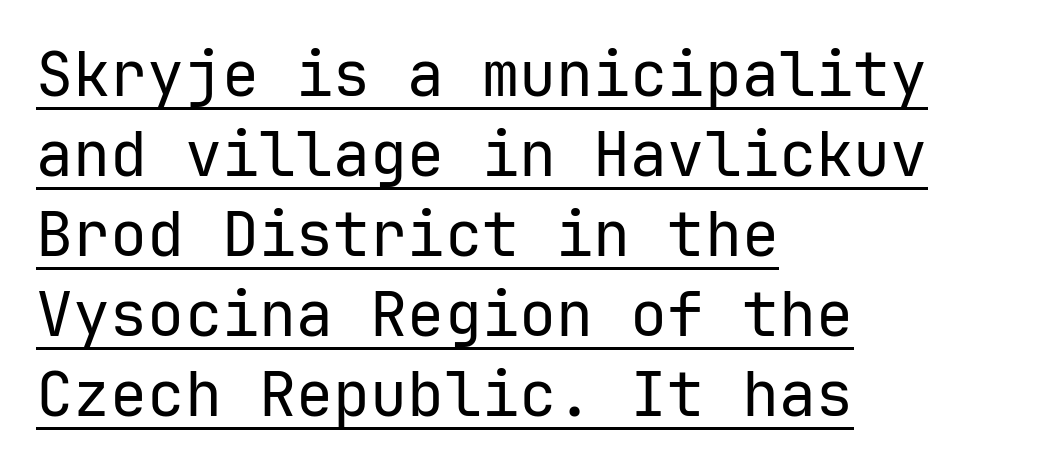
The image shows 62 px regular-weight sans-serif type, upright; set left-aligned, normal line spacing (1.29x), normal letter spacing, underlined; low stroke contrast and a medium x-height.
